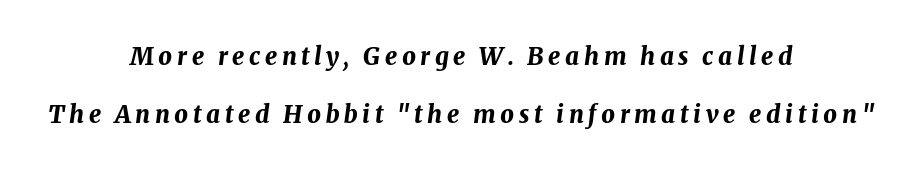
Pretty heavy lettering here — definitely bold. Clear beneath every line of the passage. The font's italic variant was chosen for this text. Is there much room between lines? Yes — plenty of vertical air separates them.
